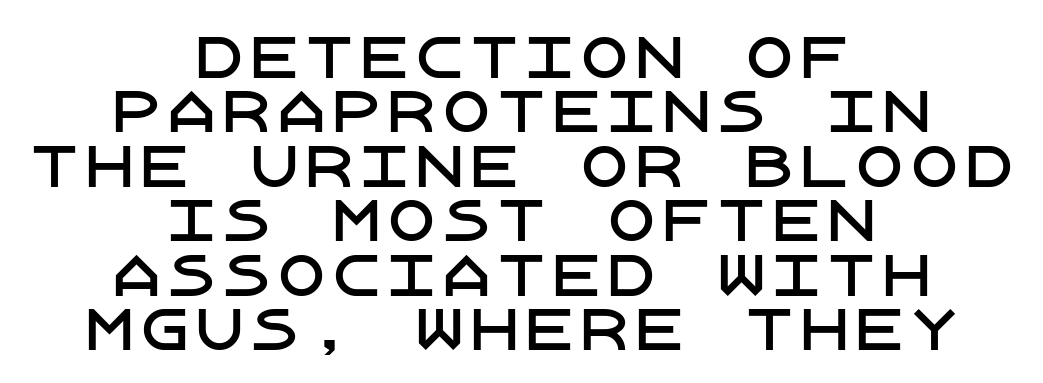
The vertical gap from one line to the next is small. The axis of the letterforms is exactly vertical. Every row of glyphs is offset so its center matches the block's center. Decoration check: the copy has no underline. Font category for this specimen: sans-serif.
